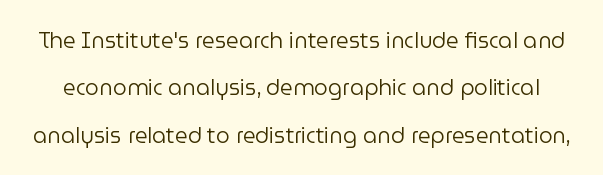
{"italic": "no", "bold": "no", "underline": "no", "line_spacing": "loose", "line_spacing_ratio": 2.15, "letter_spacing": "normal", "letter_spacing_em": 0.0, "glyph_px": 22}
